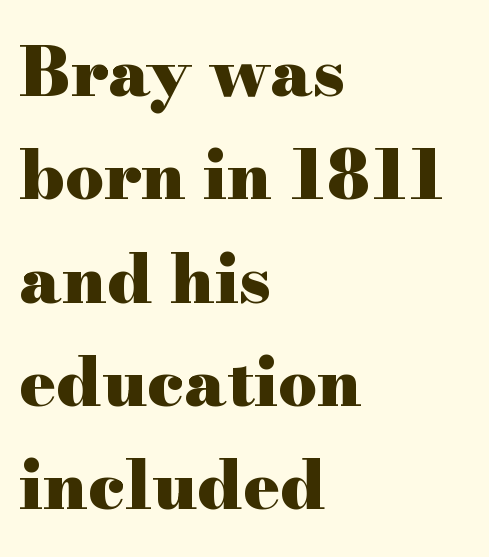
{"serif": "yes", "italic": "no", "bold": "yes", "weight": "heavy", "width": "wide", "stroke_contrast": "high", "x_height": "small", "monospaced": "no", "underline": "no", "align": "left", "line_spacing": "normal", "line_spacing_ratio": 1.52, "letter_spacing": "normal", "letter_spacing_em": 0.0, "glyph_px": 68}
